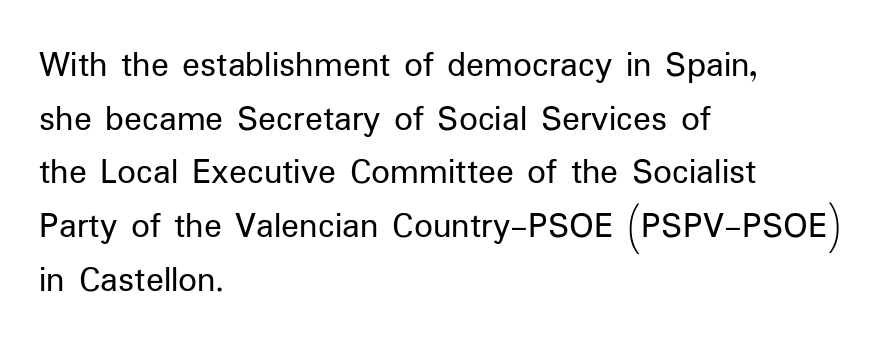
Q: Is the text bold? A: No.
Q: Is the text italic (slanted)? A: No, it is upright.
Q: Is the typeface a serif or a sans-serif typeface? A: Sans-serif.
Q: Is the text underlined? A: No.
Q: How is the paragraph aligned? A: Left-aligned.
Q: Is the spacing between letters normal or unusually wide? A: Normal.
Q: Is the spacing between lines tight, normal or loose? A: Normal.
Q: Width (condensed, normal, or wide)? A: Normal.
Q: Stroke contrast? A: Low.
Q: x-height? A: Medium.
Q: Monospaced? A: No.
